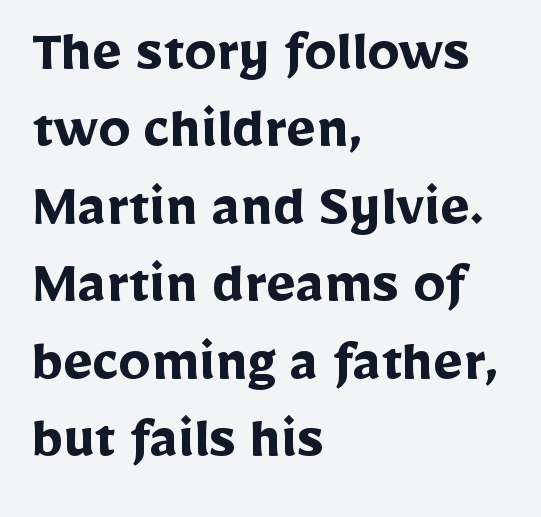
The typography opts for an upright posture over an oblique one. Character widths vary here, with narrow letters taking less room than wide ones. Typesetter's note: full bold, strokes at maximum text heaviness. The setting favours the left margin, as ordinary paragraphs usually do. The gaps between neighbouring characters are ordinary and unremarkable. The specimen omits any rule beneath the text block's lines.
